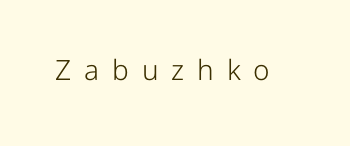
Do the letters lean? They stand straight. The designer went with a sans here, leaving each stem footless. You could not count columns in this text — the font is proportionally spaced. Observe the wide spacing: letters keep a clear distance from each other. Check under the words: just untouched page. Heft: none added — not bold.
